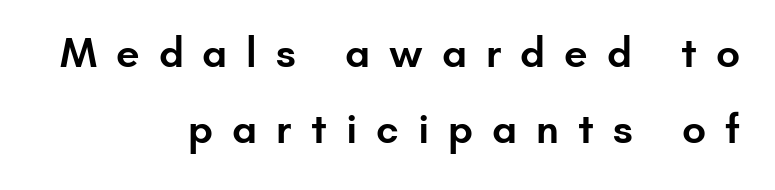
Looks like regular typesetting: each glyph gets only the width it needs. If you drew a ruler down the right edge, every line would touch it. Is the letter spacing exaggerated? Yes — the characters are pushed far apart. A sans-serif font was chosen for this passage.
